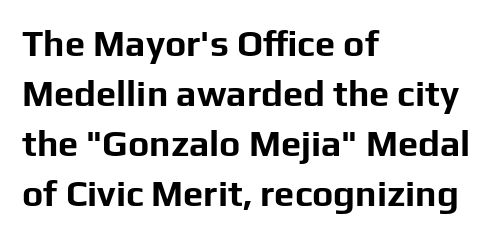
Q: Is the text bold? A: Yes.
Q: Is the text italic (slanted)? A: No, it is upright.
Q: Is the typeface a serif or a sans-serif typeface? A: Sans-serif.
Q: Is the text underlined? A: No.
Q: How is the paragraph aligned? A: Left-aligned.
Q: Is the spacing between letters normal or unusually wide? A: Normal.
Q: Is the spacing between lines tight, normal or loose? A: Normal.
Q: Width (condensed, normal, or wide)? A: Normal.
Q: Stroke contrast? A: Low.
Q: x-height? A: Medium.
Q: Monospaced? A: No.
